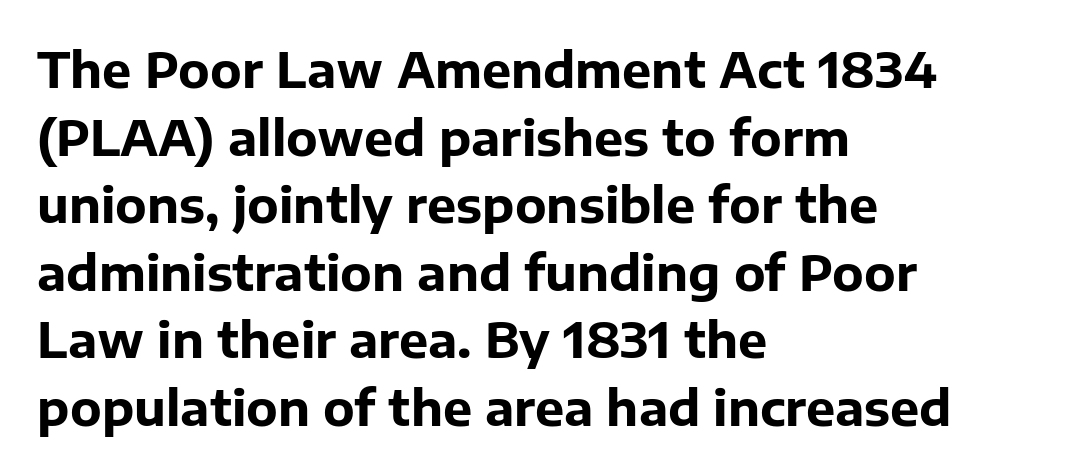
Only glyphs here, with clear space below each row. A typesetter would label this face a sans. This sample uses an upright cut, with every glyph sitting square on the baseline. Inter-character spacing is left at the font's built-in metrics.
